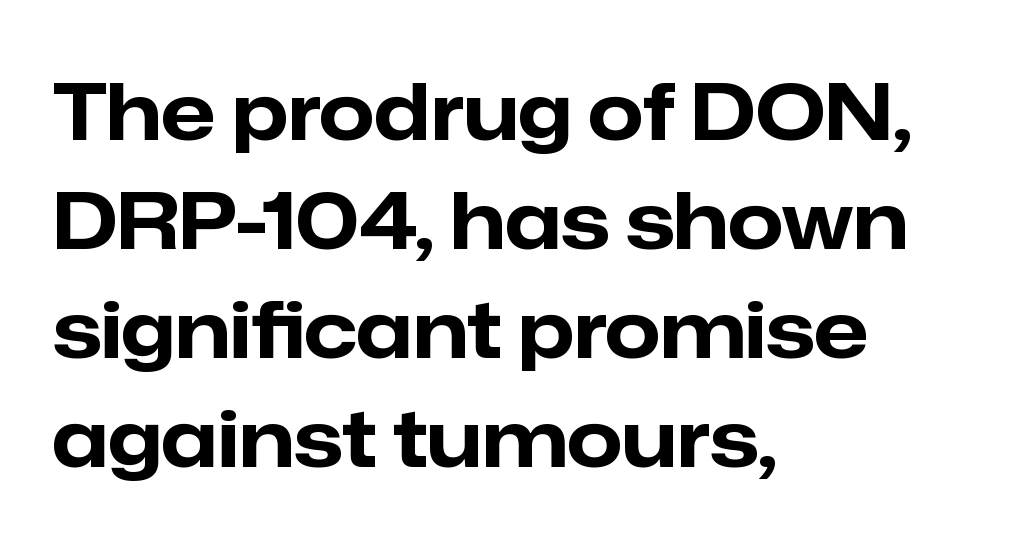
{"serif": "no", "italic": "no", "bold": "yes", "weight": "bold", "width": "normal", "stroke_contrast": "low", "x_height": "medium", "monospaced": "no", "underline": "no", "align": "left", "line_spacing": "normal", "line_spacing_ratio": 1.38, "letter_spacing": "normal", "letter_spacing_em": 0.0, "glyph_px": 79}
